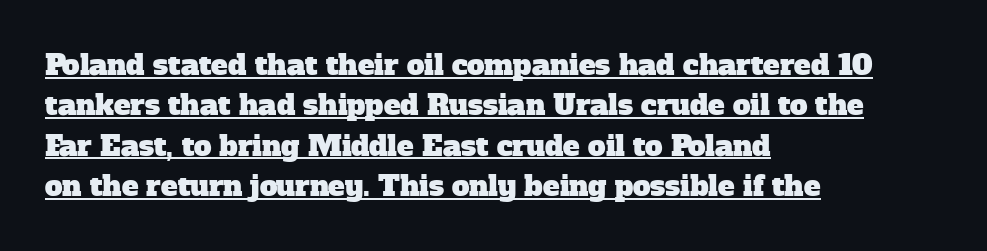
Tracking value appears to be zero — textbook default spacing. A typesetter would call this proportional, since set widths differ per character. Leftover space on each line is placed entirely after the last word. Students, observe the line beneath the letters — that is underlining. Compared with typical paragraphs, the rows here are spaced about the same.
